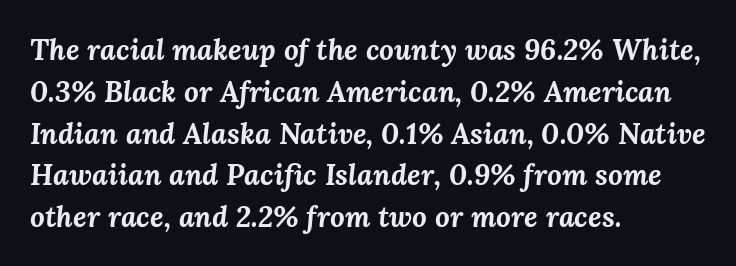
In terms of posture, this sample is oblique. Only glyphs here, with clear space below each row. Summary of weight: heavy, a full bold. Horizontal alignment here is leftward, the default for most running prose.
